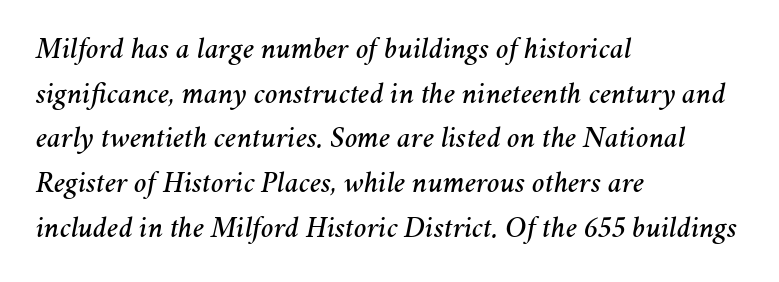
Q: Is the text italic (slanted)? A: Yes, it leans right by about 11 degrees.
Q: Is the text underlined? A: No.
Q: How is the paragraph aligned? A: Left-aligned.
Q: Is the spacing between letters normal or unusually wide? A: Normal.
Q: Is the spacing between lines tight, normal or loose? A: Normal.
Q: Width (condensed, normal, or wide)? A: Normal.
Q: Stroke contrast? A: Medium.
Q: x-height? A: Medium.
Q: Monospaced? A: No.
